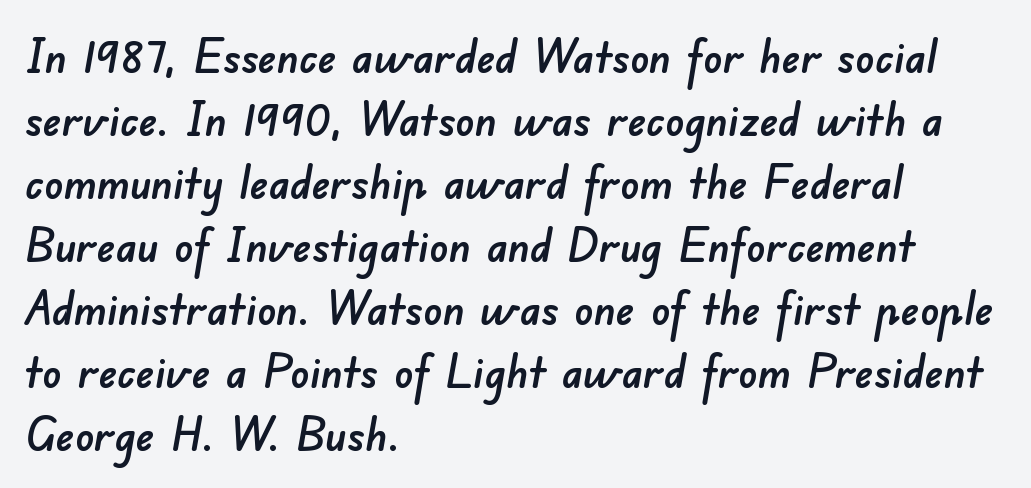
{"serif": "no", "width": "normal", "stroke_contrast": "low", "x_height": "small", "monospaced": "no", "underline": "no", "align": "left", "line_spacing": "normal", "line_spacing_ratio": 1.34, "letter_spacing": "normal", "letter_spacing_em": 0.0, "glyph_px": 47}
